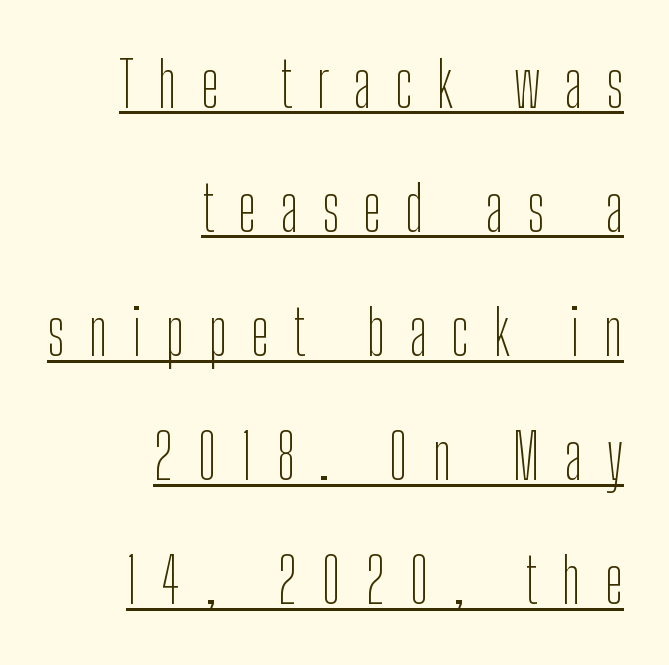
{"serif": "no", "italic": "no", "bold": "no", "weight": "thin", "width": "condensed", "stroke_contrast": "low", "x_height": "medium", "monospaced": "no", "underline": "yes", "align": "right", "line_spacing": "loose", "line_spacing_ratio": 1.97, "letter_spacing": "wide", "letter_spacing_em": 0.38, "glyph_px": 63}
